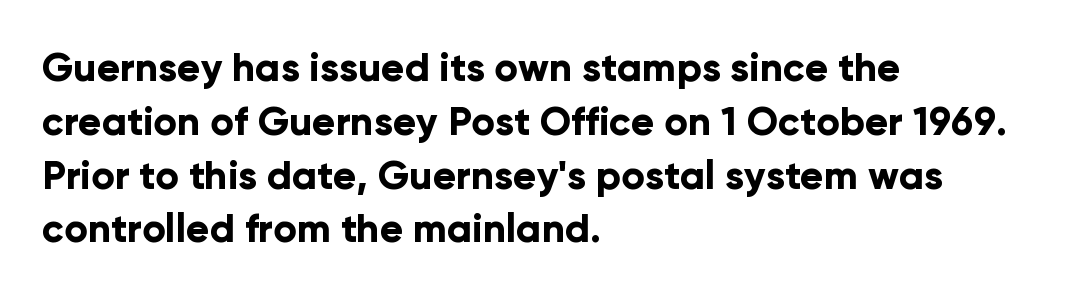
The image shows 39 px bold sans-serif type, upright; set left-aligned, normal line spacing (1.38x), normal letter spacing, not underlined; low stroke contrast and a medium x-height.
